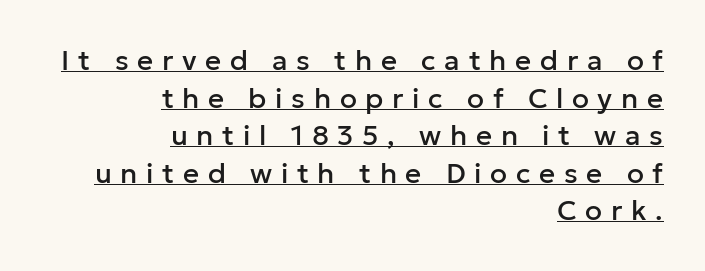
What stands out about the letter spacing? Its width — letters are far apart. The letters advance in unequal steps, a hallmark of proportional type. Does a line run under the words? Yes, clearly. The paragraph shown leans on its right margin. This rendering employs a face without finishing strokes, i.e., a sans-serif.
